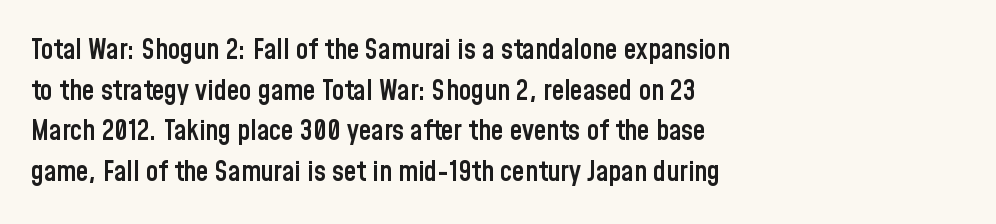
The image shows 28 px semibold, condensed sans-serif type, upright; set left-aligned, normal line spacing (1.45x), normal letter spacing, not underlined; low stroke contrast and a medium x-height.
